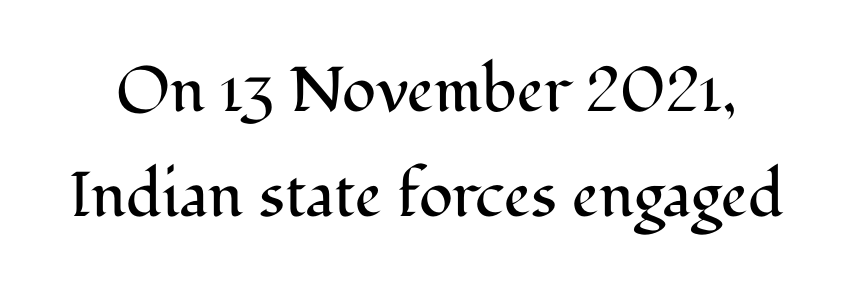
The image shows 63 px regular-weight serif type, upright; set normal line spacing (1.67x), normal letter spacing, not underlined; medium stroke contrast and a medium x-height.
